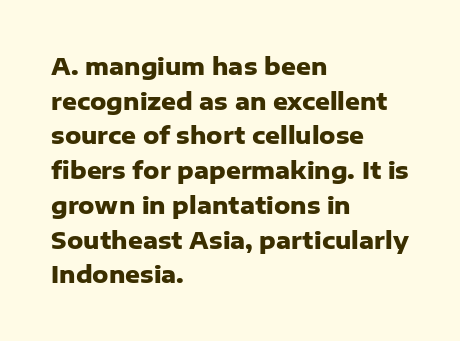
{"italic": "no", "bold": "yes", "underline": "no", "align": "left", "line_spacing": "normal", "line_spacing_ratio": 1.51, "letter_spacing": "normal", "letter_spacing_em": 0.0, "glyph_px": 23}
